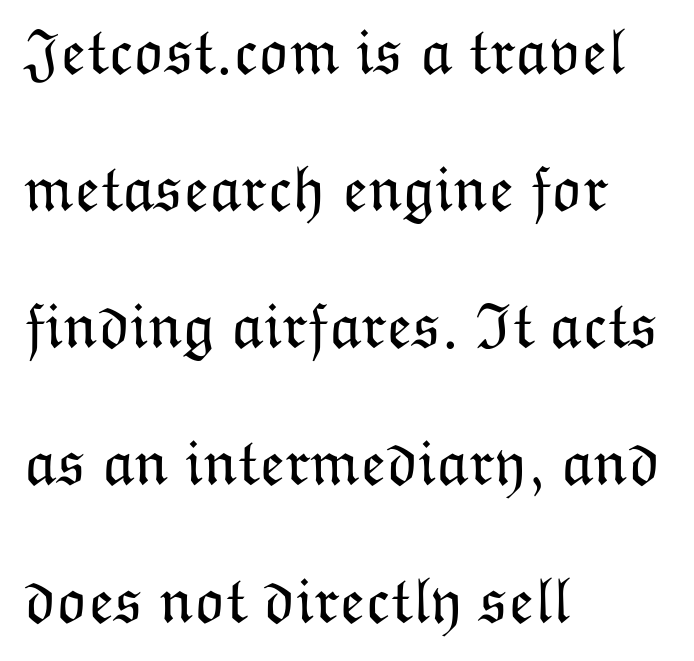
Reading down the column, the eye jumps a long way to each next line. Looks like regular typesetting: each glyph gets only the width it needs. Letters have the restrained weight of plain body copy at most. Just letters on the line, the space beneath them empty. Style check: upright. The rendering anchors every line to the left-hand side.
